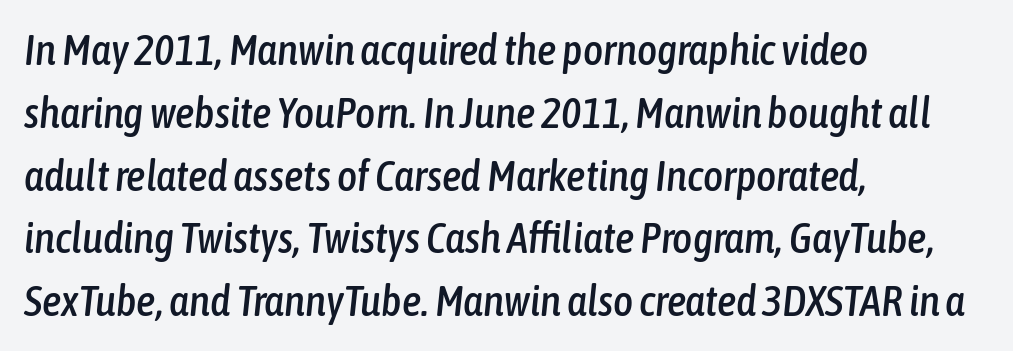
The image shows 43 px condensed type, italic (leaning right); set left-aligned, normal line spacing (1.46x), normal letter spacing, not underlined; low stroke contrast and a medium x-height.
